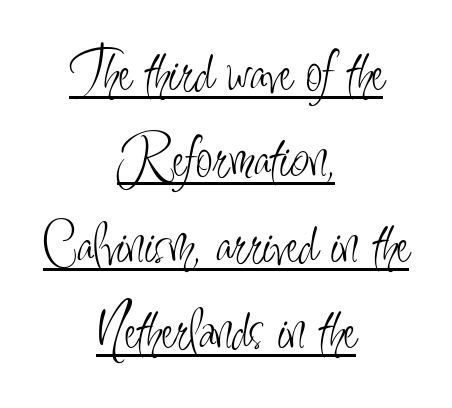
The image shows 61 px light, condensed sans-serif type; set centered, normal line spacing (1.41x), normal letter spacing, underlined; low stroke contrast and a small x-height.
